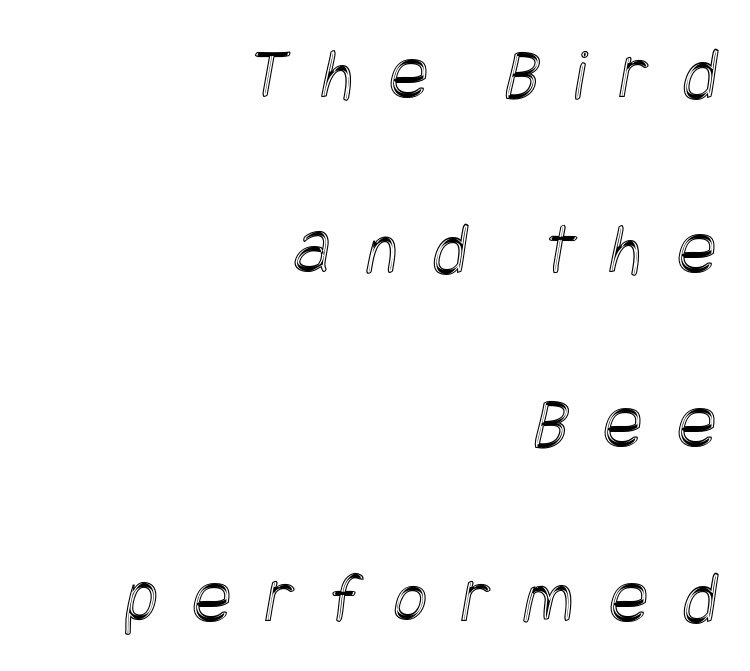
Q: Is the text underlined? A: No.
Q: How is the paragraph aligned? A: Right-aligned.
Q: Is the spacing between letters normal or unusually wide? A: Unusually wide.
Q: Is the spacing between lines tight, normal or loose? A: Loose.
Q: Width (condensed, normal, or wide)? A: Condensed.
Q: x-height? A: Large.
